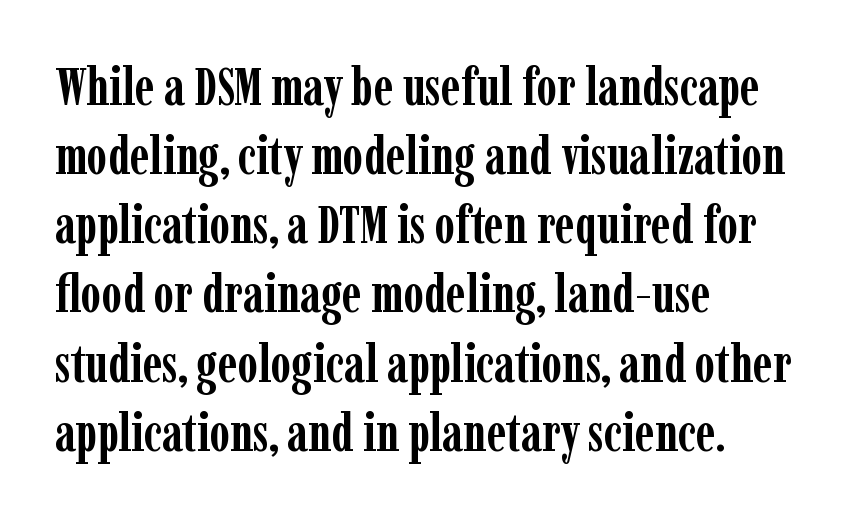
The image shows 52 px semibold, condensed serif type, upright; set left-aligned, normal line spacing (1.33x), normal letter spacing, not underlined; low stroke contrast and a medium x-height.
